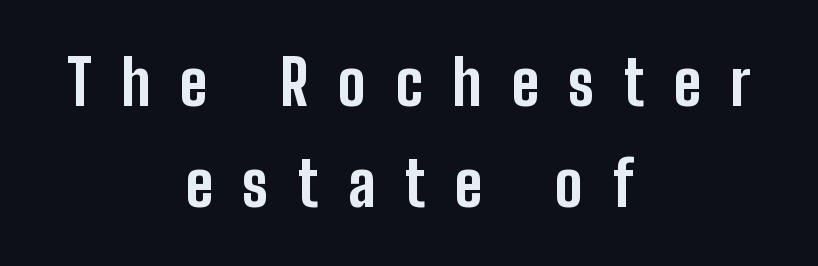
Clear beneath every line of the passage. A typesetter would call this heavily tracked-out type. Here the designer chose a conventional face with non-uniform glyph widths. Summary of vertical rhythm: regular, with standard interline spacing.
